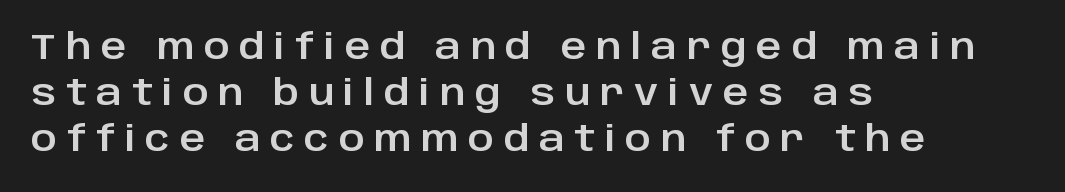
{"serif": "no", "italic": "no", "width": "normal", "stroke_contrast": "low", "x_height": "large", "monospaced": "no", "underline": "no", "align": "left", "line_spacing": "normal", "line_spacing_ratio": 1.32, "letter_spacing": "wide", "letter_spacing_em": 0.28, "glyph_px": 35}
